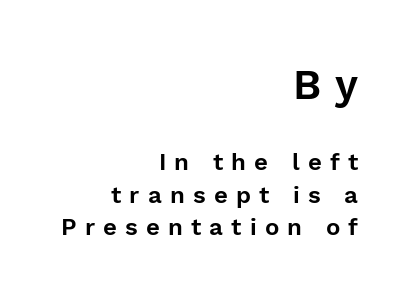
Q: Is the text italic (slanted)? A: No, it is upright.
Q: Is the typeface a serif or a sans-serif typeface? A: Sans-serif.
Q: Is the text underlined? A: No.
Q: How is the paragraph aligned? A: Right-aligned.
Q: Is the spacing between letters normal or unusually wide? A: Unusually wide.
Q: Is the spacing between lines tight, normal or loose? A: Normal.
Q: Which block of text is set in a larger size, the first (top) or the second (bottom)? A: The first (top) one.
Q: Width (condensed, normal, or wide)? A: Normal.
Q: Stroke contrast? A: Low.
Q: x-height? A: Medium.
Q: Monospaced? A: No.
